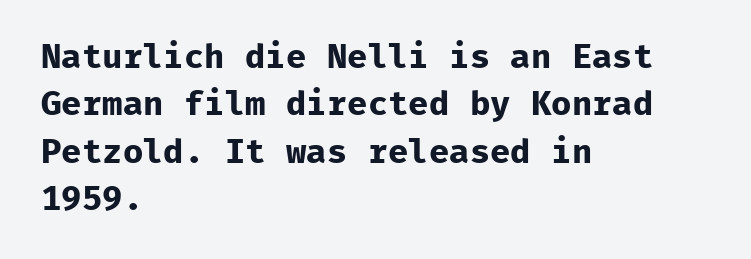
The image shows 34 px bold sans-serif type, upright, monospaced; set left-aligned, normal line spacing (1.39x), normal letter spacing, not underlined; low stroke contrast and a medium x-height.
